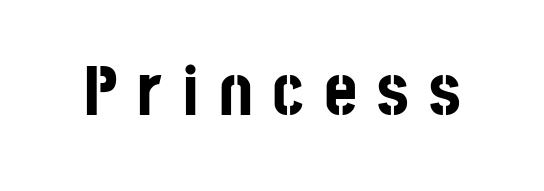
{"serif": "no", "italic": "no", "bold": "yes", "weight": "bold", "width": "condensed", "stroke_contrast": "low", "x_height": "large", "monospaced": "no", "underline": "no", "letter_spacing": "wide", "letter_spacing_em": 0.28, "glyph_px": 71}
